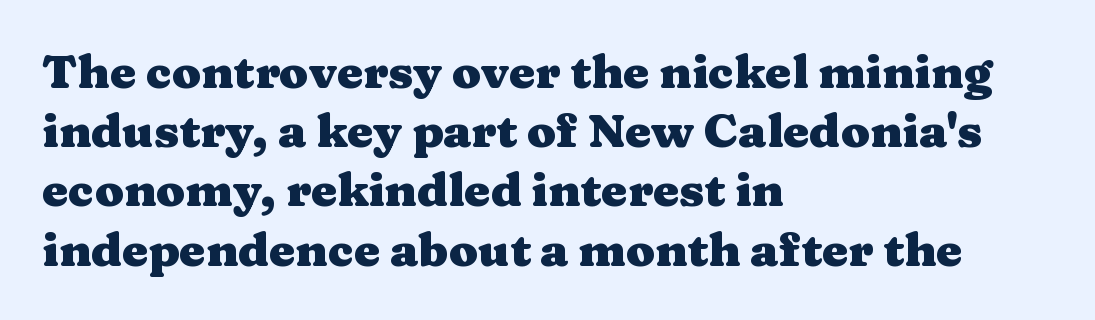
{"serif": "yes", "italic": "no", "bold": "yes", "weight": "heavy", "width": "wide", "stroke_contrast": "medium", "x_height": "medium", "monospaced": "no", "underline": "no", "align": "left", "line_spacing": "normal", "line_spacing_ratio": 1.26, "letter_spacing": "normal", "letter_spacing_em": 0.0, "glyph_px": 47}
